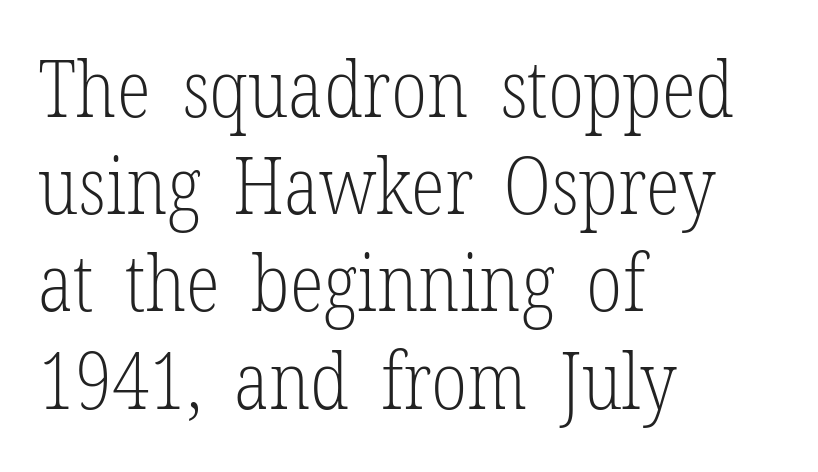
{"serif": "yes", "italic": "no", "bold": "no", "weight": "light", "width": "condensed", "stroke_contrast": "low", "x_height": "medium", "monospaced": "no", "underline": "no", "align": "left", "line_spacing_ratio": 1.23, "letter_spacing": "normal", "letter_spacing_em": 0.0, "glyph_px": 79}
